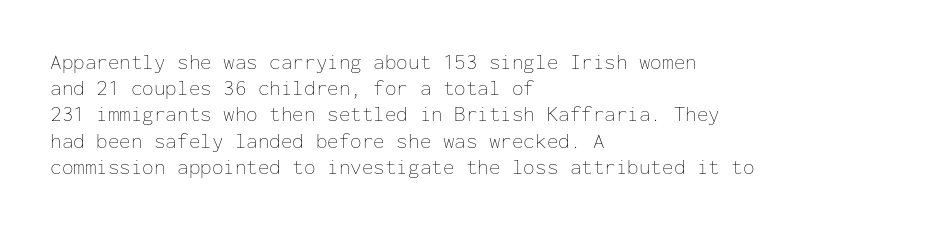
The image shows 21 px text type, upright; set left-aligned, normal line spacing (1.25x), normal letter spacing, not underlined.
